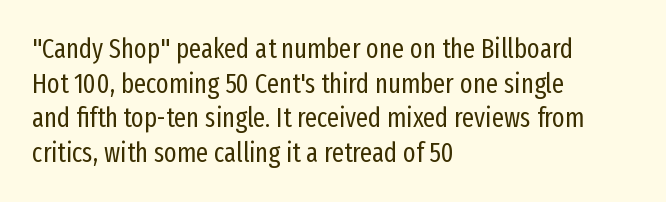
{"italic": "no", "bold": "no", "underline": "no", "align": "left", "line_spacing": "normal", "line_spacing_ratio": 1.28, "letter_spacing": "normal", "letter_spacing_em": 0.0, "glyph_px": 27}
